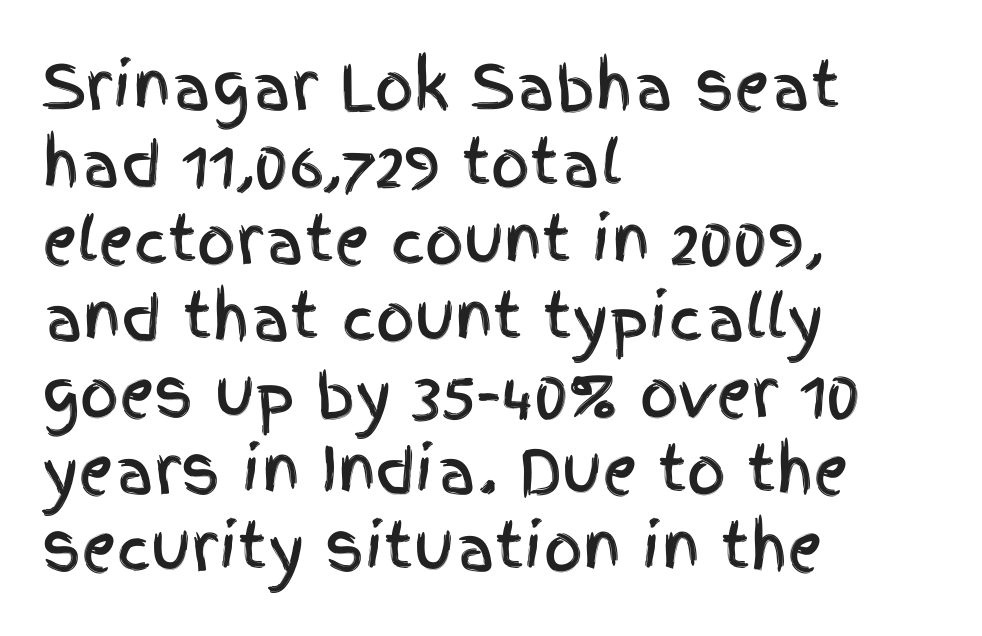
Q: Is the text italic (slanted)? A: No, it is upright.
Q: Is the typeface a serif or a sans-serif typeface? A: Sans-serif.
Q: Is the text underlined? A: No.
Q: How is the paragraph aligned? A: Left-aligned.
Q: Is the spacing between letters normal or unusually wide? A: Normal.
Q: Is the spacing between lines tight, normal or loose? A: Normal.
Q: Width (condensed, normal, or wide)? A: Condensed.
Q: x-height? A: Large.
Q: Monospaced? A: No.
